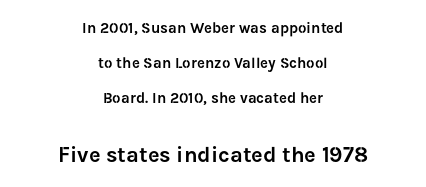
There is no visible air inserted between adjacent glyphs. Small over large — that's the arrangement of the two blocks here. This rendering features lettering with no underline. Centered paragraph, ragged on both sides.
